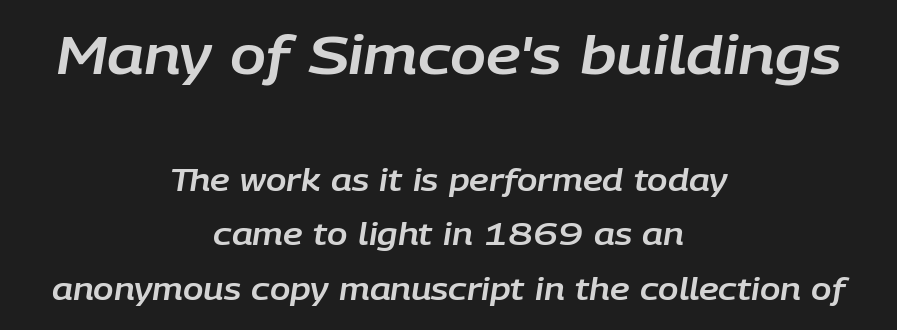
{"italic": "yes", "lean": "right", "slant_degrees": 9, "width": "normal", "stroke_contrast": "low", "x_height": "large", "monospaced": "no", "underline": "no", "align": "center", "line_spacing_ratio": 1.82, "letter_spacing": "normal", "letter_spacing_em": 0.0, "larger_block": "first", "size_ratio": 1.77, "glyph_px": 53}
